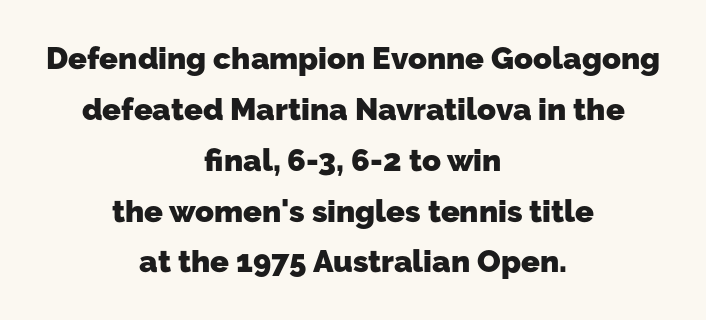
The image shows 31 px heavy sans-serif type; set centered, normal line spacing (1.64x), normal letter spacing, not underlined; low stroke contrast and a medium x-height.
